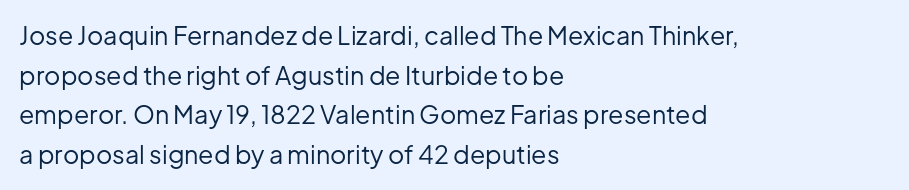
The image shows 25 px text type, upright; set left-aligned, normal line spacing (1.59x), normal letter spacing, not underlined.
